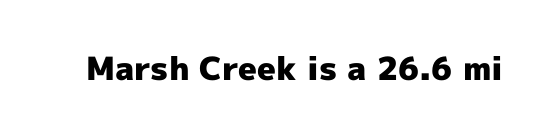
Nothing sits at the stroke ends, so this counts as sans-serif. A typesetter would call this proportional, since set widths differ per character. These words are printed bold, with thick strokes throughout. A typesetter would mark this as roman, not italic.
